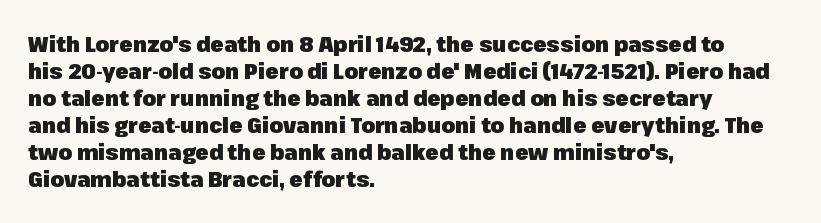
{"italic": "no", "bold": "yes", "underline": "no", "align": "left", "line_spacing_ratio": 1.23, "letter_spacing": "normal", "letter_spacing_em": 0.0, "glyph_px": 22}
